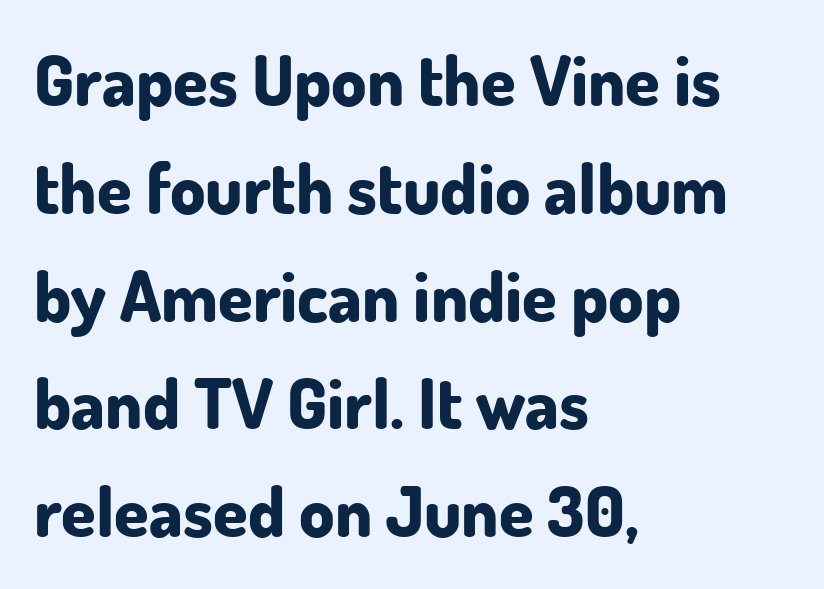
Bare-footed words on every line. The rendering keeps characters at their native spacing. Nope, no serifs anywhere on these letters. Nope, not italic — everything's standing straight. In CSS terms this would be text-align: left.
